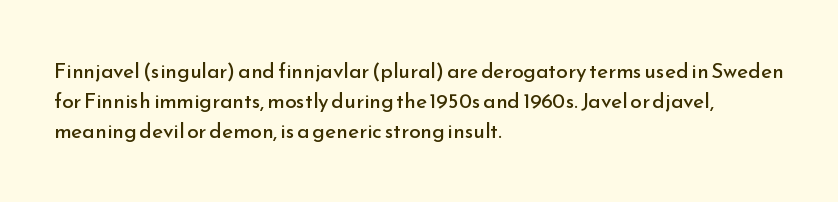
Q: Is the text bold? A: No.
Q: Is the text italic (slanted)? A: No, it is upright.
Q: Is the text underlined? A: No.
Q: How is the paragraph aligned? A: Left-aligned.
Q: Is the spacing between letters normal or unusually wide? A: Normal.
Q: Is the spacing between lines tight, normal or loose? A: Normal.
